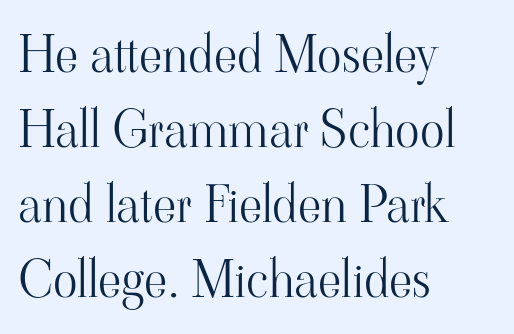
The image shows 51 px light serif type, upright; set left-aligned, normal line spacing (1.47x), normal letter spacing, not underlined; high stroke contrast and a small x-height.
